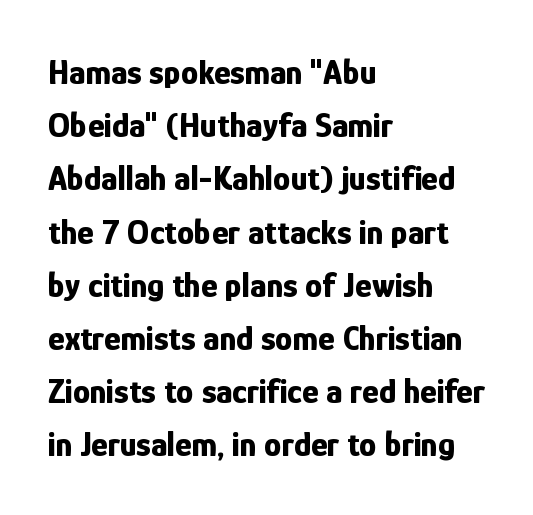
Q: Is the text bold? A: Yes.
Q: Is the text italic (slanted)? A: No, it is upright.
Q: Is the typeface a serif or a sans-serif typeface? A: Sans-serif.
Q: Is the text underlined? A: No.
Q: How is the paragraph aligned? A: Left-aligned.
Q: Is the spacing between letters normal or unusually wide? A: Normal.
Q: Is the spacing between lines tight, normal or loose? A: Normal.
Q: Width (condensed, normal, or wide)? A: Condensed.
Q: Stroke contrast? A: Low.
Q: x-height? A: Medium.
Q: Monospaced? A: No.
